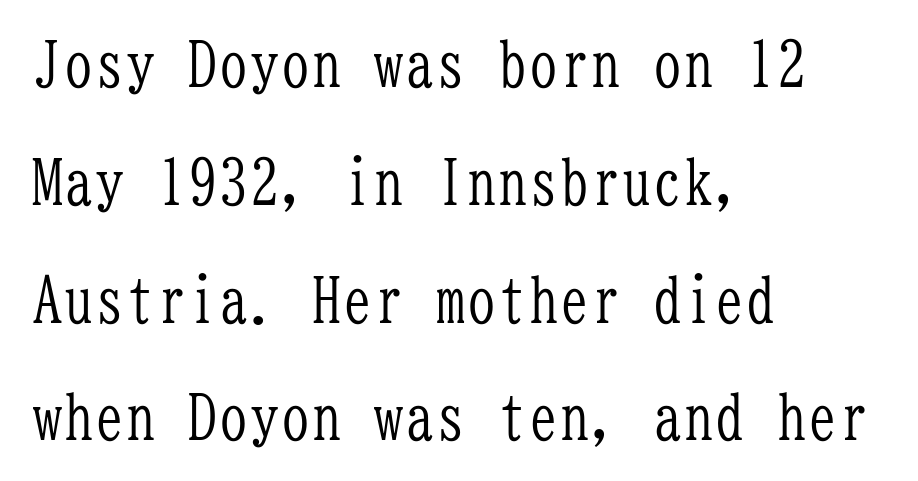
The image shows 62 px light, condensed serif type, upright, monospaced; set left-aligned, loose line spacing (1.9x), normal letter spacing, not underlined; low stroke contrast and a medium x-height.
